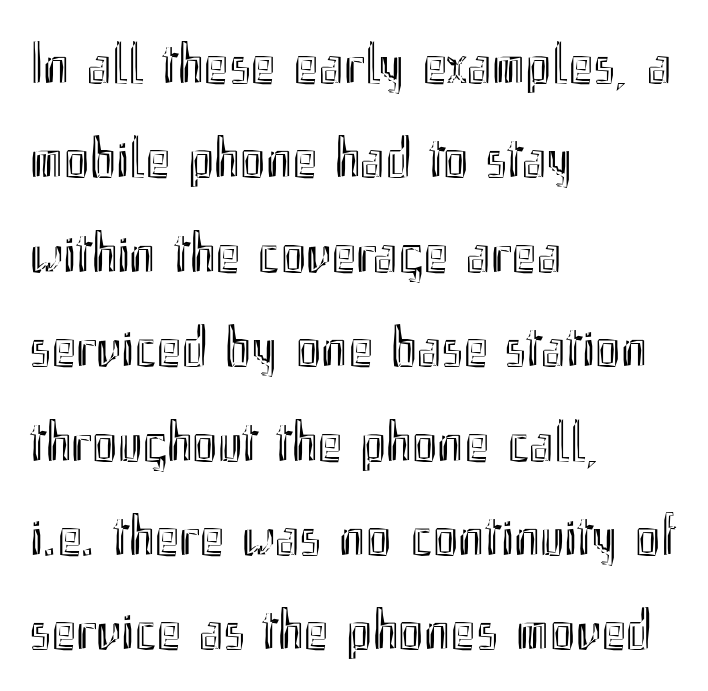
Every row of glyphs begins at an identical x-position on the left. Each letter keeps its own natural width here, so spacing adapts to shape. Regular leading. The rendering keeps characters at their native spacing.
